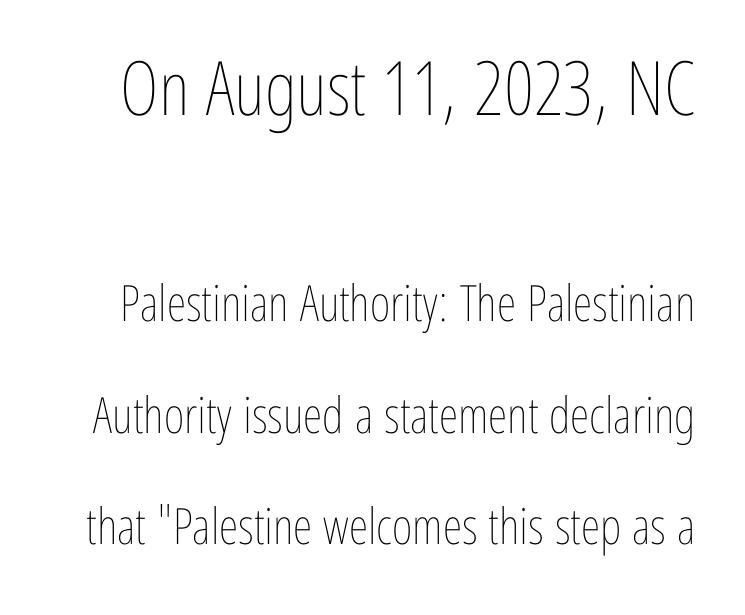
Q: Is the text bold? A: No.
Q: Is the text italic (slanted)? A: No, it is upright.
Q: Is the text underlined? A: No.
Q: Is the spacing between letters normal or unusually wide? A: Normal.
Q: Is the spacing between lines tight, normal or loose? A: Loose.
Q: Which block of text is set in a larger size, the first (top) or the second (bottom)? A: The first (top) one.
Q: Width (condensed, normal, or wide)? A: Condensed.
Q: Stroke contrast? A: Low.
Q: x-height? A: Medium.
Q: Monospaced? A: No.
